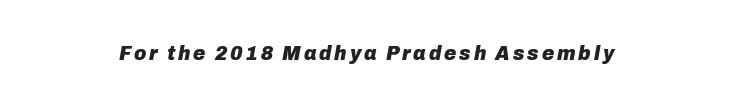
Q: Is the text bold? A: Yes.
Q: Is the text italic (slanted)? A: Yes, it leans right by about 10 degrees.
Q: Is the text underlined? A: No.
